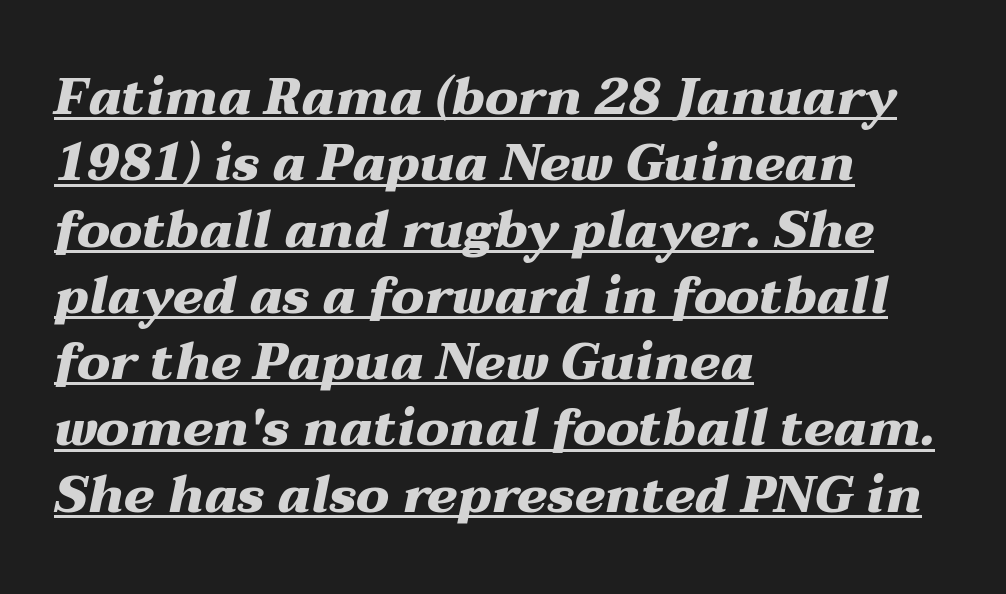
Q: Is the text bold? A: Yes.
Q: Is the text italic (slanted)? A: Yes, it leans right by about 12 degrees.
Q: Is the text underlined? A: Yes.
Q: How is the paragraph aligned? A: Left-aligned.
Q: Is the spacing between letters normal or unusually wide? A: Normal.
Q: Is the spacing between lines tight, normal or loose? A: Normal.
Q: Width (condensed, normal, or wide)? A: Wide.
Q: Stroke contrast? A: Medium.
Q: x-height? A: Medium.
Q: Monospaced? A: No.
